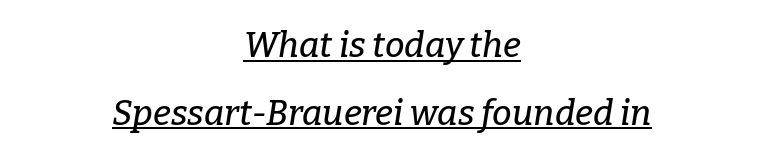
The image shows 35 px serif type, italic (leaning right); set centered, loose line spacing (1.93x), normal letter spacing, underlined; low stroke contrast and a medium x-height.
